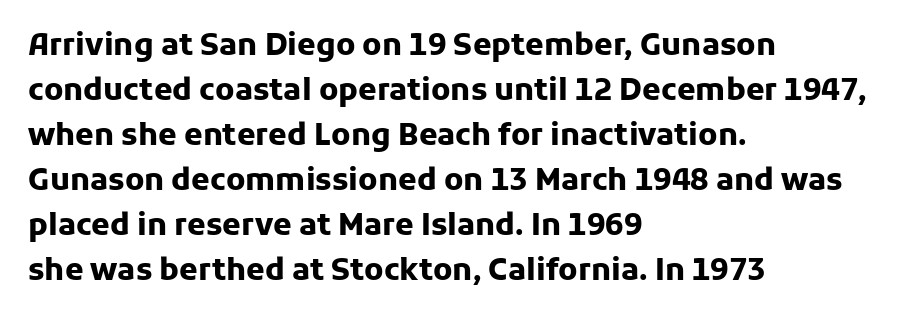
Q: Is the text bold? A: Yes.
Q: Is the text italic (slanted)? A: No, it is upright.
Q: Is the typeface a serif or a sans-serif typeface? A: Sans-serif.
Q: Is the text underlined? A: No.
Q: How is the paragraph aligned? A: Left-aligned.
Q: Is the spacing between letters normal or unusually wide? A: Normal.
Q: Is the spacing between lines tight, normal or loose? A: Normal.
Q: Width (condensed, normal, or wide)? A: Normal.
Q: Stroke contrast? A: Low.
Q: x-height? A: Medium.
Q: Monospaced? A: No.
